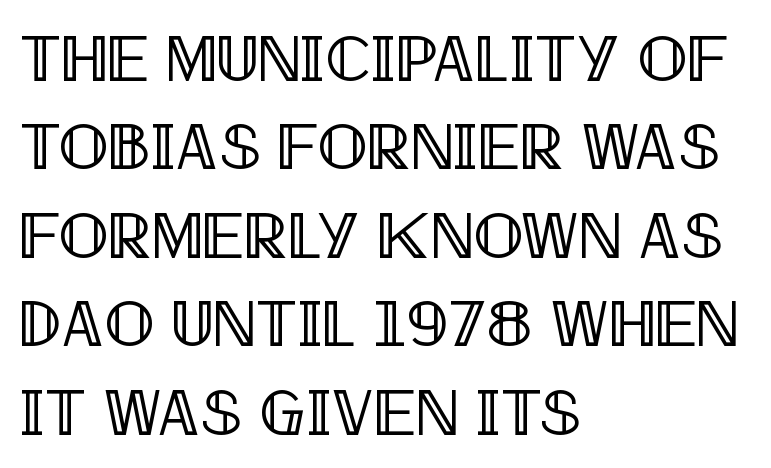
Q: Is the text italic (slanted)? A: No, it is upright.
Q: Is the text underlined? A: No.
Q: How is the paragraph aligned? A: Left-aligned.
Q: Is the spacing between letters normal or unusually wide? A: Normal.
Q: Is the spacing between lines tight, normal or loose? A: Normal.
Q: Width (condensed, normal, or wide)? A: Condensed.
Q: x-height? A: Large.
Q: Monospaced? A: No.
